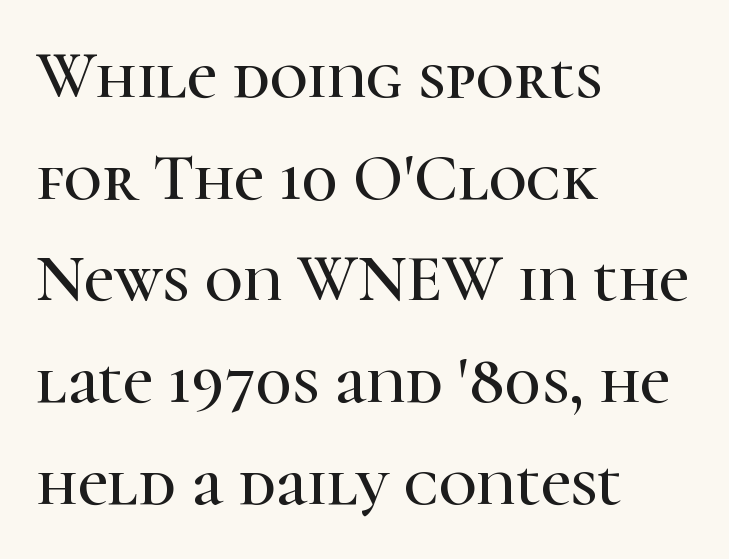
Visually the block forms a straight wall on the left and a jagged coastline on the right. The gap between lines stays unmarked. Character widths vary here, with narrow letters taking less room than wide ones. Ascenders rise straight up at ninety degrees. Interline gaps are of average width in this sample. Examine the stroke ends and you'll spot serifs.
